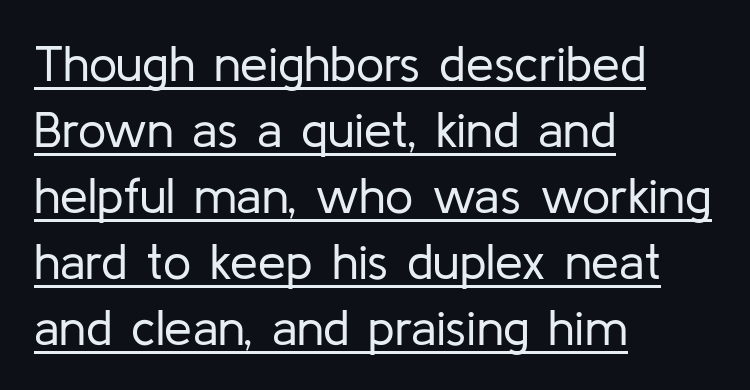
Check the space under the baseline: a stroke is drawn there. Spacing verdict: proportional, widths tailored to each character. Normally led — the rows are evenly, conventionally spaced. All the whitespace from short lines collects on the right. The lettering holds an erect, upright posture throughout.
